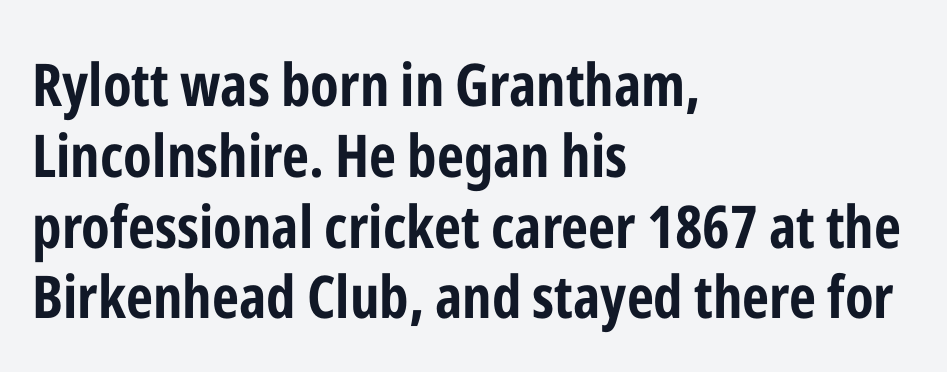
The image shows 59 px bold, condensed sans-serif type, upright; set left-aligned, line spacing 1.2x, normal letter spacing, not underlined; low stroke contrast and a medium x-height.
